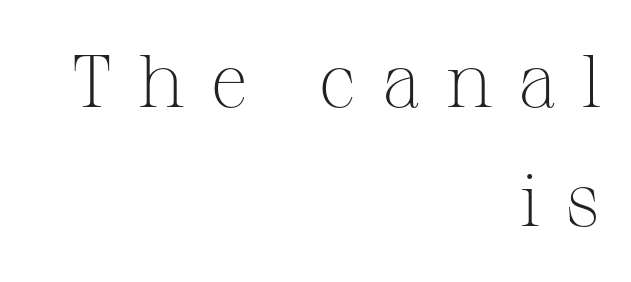
The image shows 75 px light serif type, upright; set right-aligned, normal line spacing (1.59x), unusually wide letter spacing (+0.33 em), not underlined; medium stroke contrast and a medium x-height.
